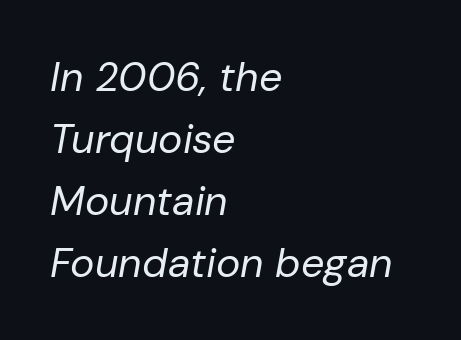
The image shows 41 px regular-weight type, italic (leaning right); set left-aligned, normal line spacing (1.51x), normal letter spacing, not underlined; low stroke contrast and a medium x-height.
